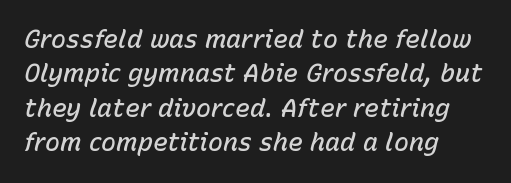
{"italic": "yes", "lean": "right", "slant_degrees": 15, "bold": "semi", "underline": "no", "align": "left", "line_spacing": "normal", "line_spacing_ratio": 1.38, "letter_spacing": "normal", "letter_spacing_em": 0.0, "glyph_px": 25}
